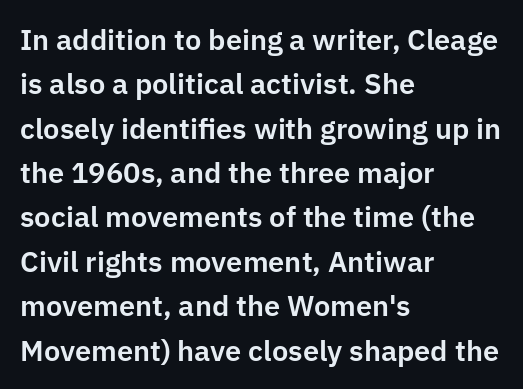
{"serif": "no", "italic": "no", "width": "normal", "stroke_contrast": "low", "x_height": "medium", "monospaced": "no", "underline": "no", "align": "left", "line_spacing": "normal", "line_spacing_ratio": 1.53, "letter_spacing": "normal", "letter_spacing_em": 0.0, "glyph_px": 29}
